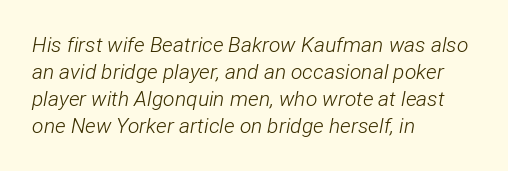
{"italic": "yes", "lean": "right", "slant_degrees": 12, "bold": "no", "underline": "no", "align": "left", "line_spacing": "normal", "line_spacing_ratio": 1.28, "letter_spacing": "normal", "letter_spacing_em": 0.0, "glyph_px": 21}
